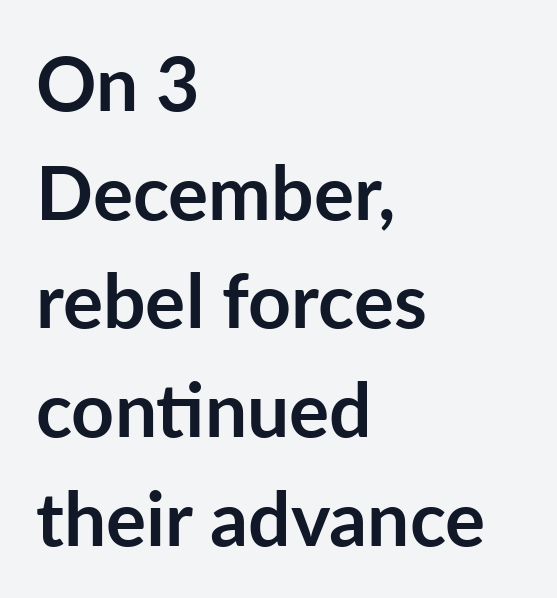
The image shows 75 px semibold sans-serif type, upright; set left-aligned, normal line spacing (1.45x), normal letter spacing, not underlined; low stroke contrast and a medium x-height.
